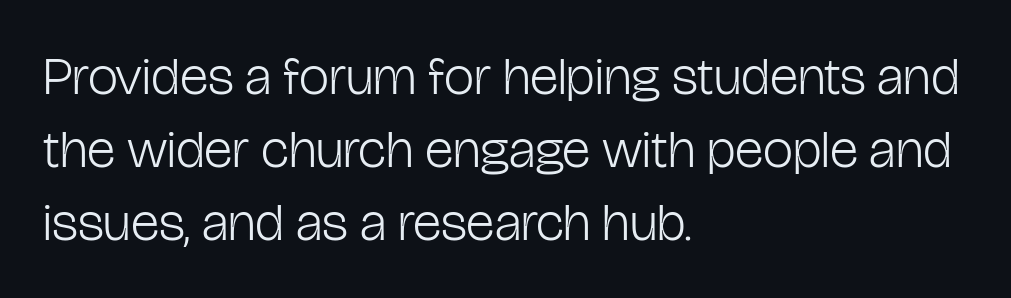
Q: Is the text bold? A: No.
Q: Is the text italic (slanted)? A: No, it is upright.
Q: Is the typeface a serif or a sans-serif typeface? A: Sans-serif.
Q: Is the text underlined? A: No.
Q: How is the paragraph aligned? A: Left-aligned.
Q: Is the spacing between letters normal or unusually wide? A: Normal.
Q: Is the spacing between lines tight, normal or loose? A: Normal.
Q: Width (condensed, normal, or wide)? A: Condensed.
Q: Stroke contrast? A: Low.
Q: x-height? A: Medium.
Q: Monospaced? A: No.
